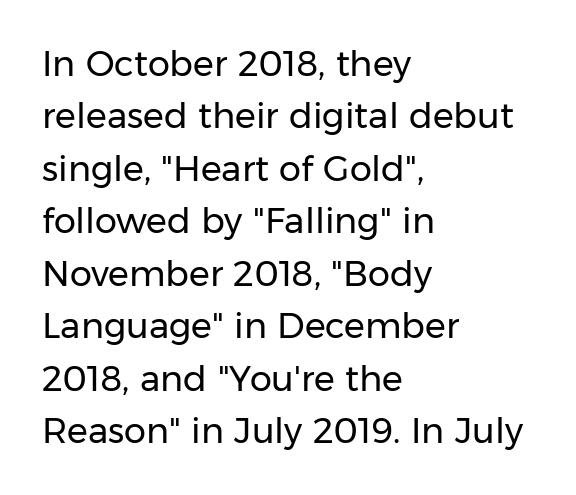
Q: Is the text bold? A: No.
Q: Is the text italic (slanted)? A: No, it is upright.
Q: Is the typeface a serif or a sans-serif typeface? A: Sans-serif.
Q: Is the text underlined? A: No.
Q: How is the paragraph aligned? A: Left-aligned.
Q: Is the spacing between letters normal or unusually wide? A: Normal.
Q: Is the spacing between lines tight, normal or loose? A: Normal.
Q: Width (condensed, normal, or wide)? A: Normal.
Q: Stroke contrast? A: Low.
Q: x-height? A: Medium.
Q: Monospaced? A: No.
